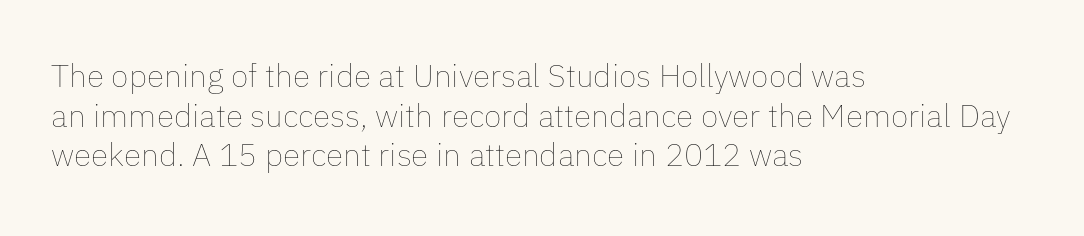
Q: Is the text bold? A: No.
Q: Is the text italic (slanted)? A: No, it is upright.
Q: Is the text underlined? A: No.
Q: How is the paragraph aligned? A: Left-aligned.
Q: Is the spacing between letters normal or unusually wide? A: Normal.
Q: Width (condensed, normal, or wide)? A: Normal.
Q: Stroke contrast? A: Low.
Q: x-height? A: Medium.
Q: Monospaced? A: No.
